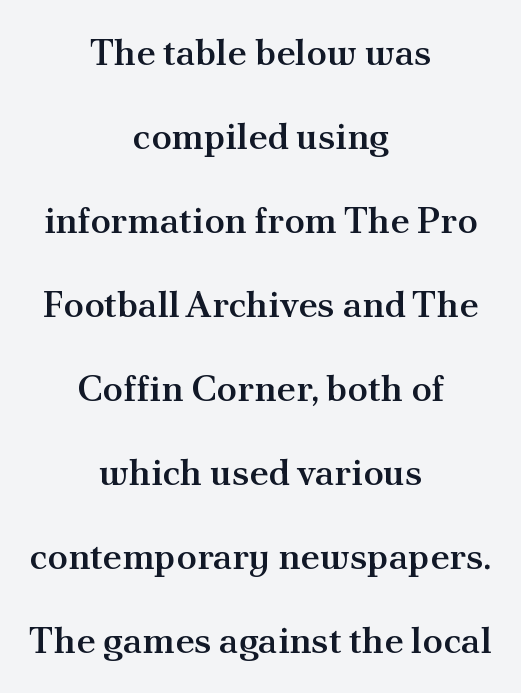
Q: Is the text bold? A: Semi-bold.
Q: Is the text italic (slanted)? A: No, it is upright.
Q: Is the typeface a serif or a sans-serif typeface? A: Serif.
Q: Is the text underlined? A: No.
Q: How is the paragraph aligned? A: Centered.
Q: Is the spacing between letters normal or unusually wide? A: Normal.
Q: Is the spacing between lines tight, normal or loose? A: Loose.
Q: Width (condensed, normal, or wide)? A: Normal.
Q: Stroke contrast? A: Medium.
Q: x-height? A: Small.
Q: Monospaced? A: No.
